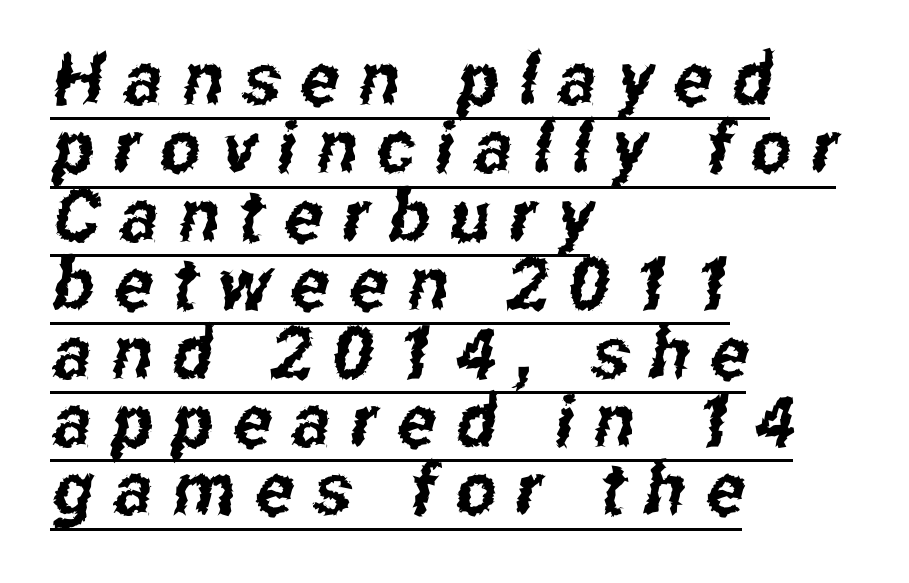
The image shows 72 px condensed sans-serif type; set left-aligned, tight line spacing (0.95x), unusually wide letter spacing (+0.28 em), underlined; low stroke contrast and a medium x-height.
